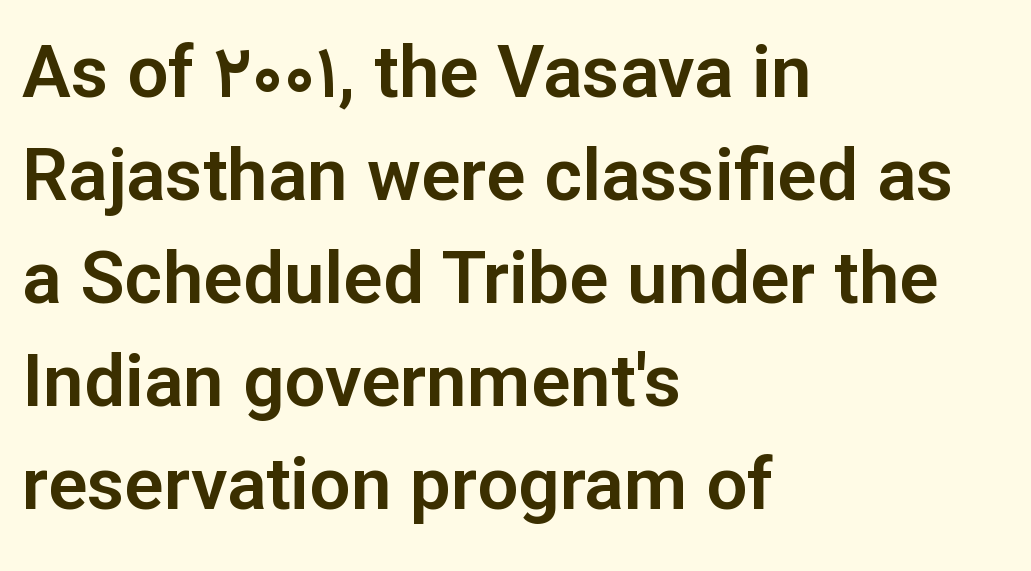
Is this a fixed-width face? No — the glyphs have proportional, varying widths. Nothing sits at the stroke ends, so this counts as sans-serif. Decoration check: the copy has no underline. Words appear dense and cohesive because spacing is normal.
